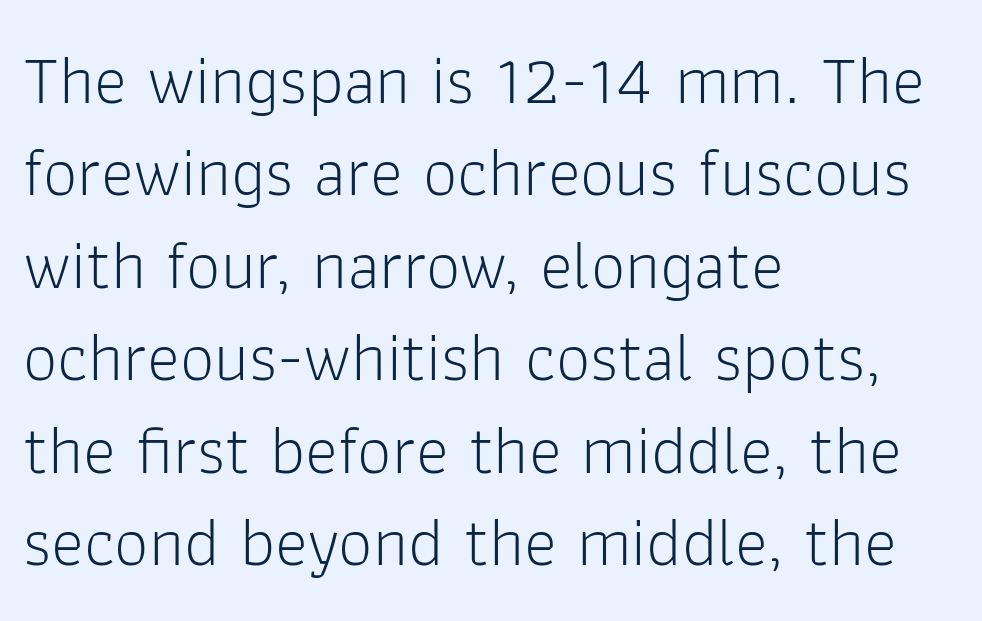
{"serif": "no", "italic": "no", "bold": "no", "weight": "light", "width": "normal", "stroke_contrast": "low", "x_height": "medium", "monospaced": "no", "underline": "no", "align": "left", "line_spacing": "normal", "line_spacing_ratio": 1.34, "letter_spacing": "normal", "letter_spacing_em": 0.0, "glyph_px": 69}
